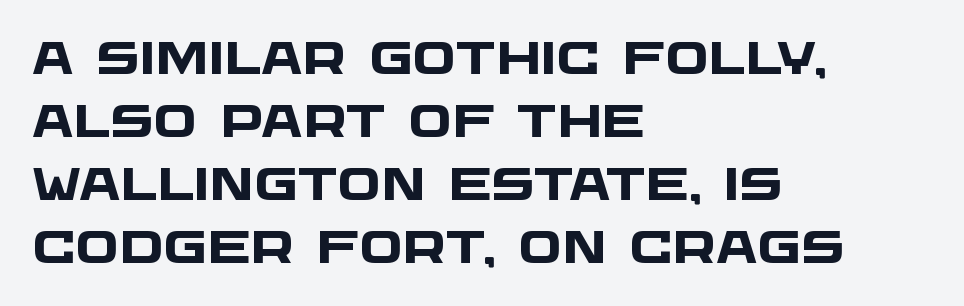
{"serif": "no", "bold": "yes", "weight": "heavy", "width": "wide", "stroke_contrast": "low", "x_height": "large", "monospaced": "no", "underline": "no", "align": "left", "line_spacing": "normal", "line_spacing_ratio": 1.37, "letter_spacing": "normal", "letter_spacing_em": 0.0, "glyph_px": 46}
